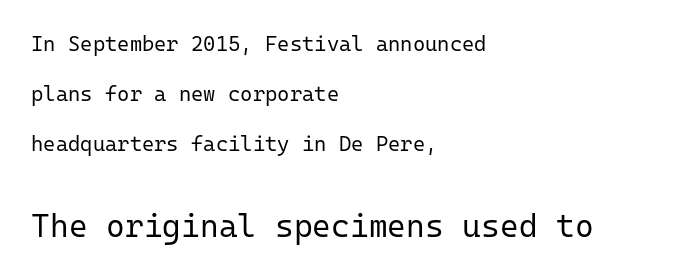
The image shows 32 px regular-weight sans-serif type, upright, monospaced; set left-aligned, loose line spacing (2.39x), normal letter spacing, not underlined; the second (bottom) block is 1.52x larger; low stroke contrast and a medium x-height.
